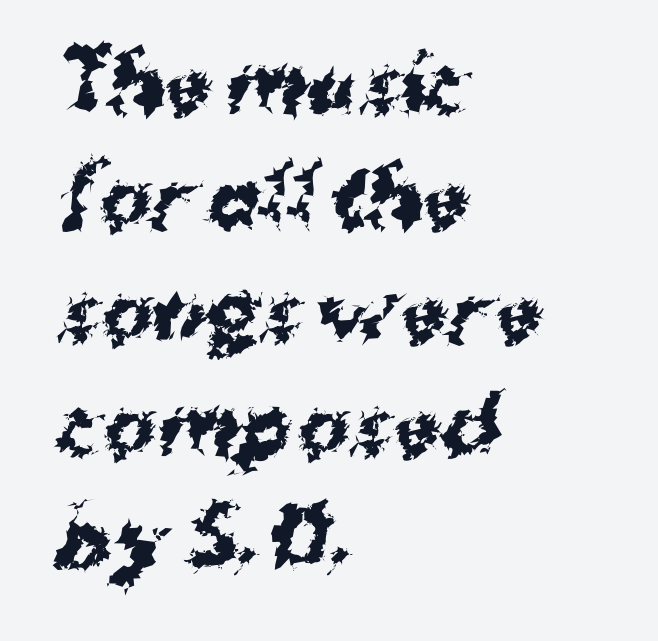
{"serif": "no", "bold": "yes", "weight": "bold", "width": "normal", "stroke_contrast": "medium", "x_height": "medium", "monospaced": "no", "underline": "no", "align": "left", "line_spacing": "normal", "line_spacing_ratio": 1.46, "letter_spacing": "normal", "letter_spacing_em": 0.0, "glyph_px": 78}
